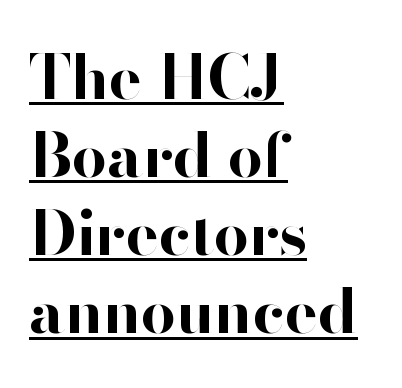
These lines stack with their left ends in a neat column. The font family rendered here belongs to the sans-serif group. The passage shown has conventional tracking throughout. This sample carries an underscore along the baseline area.
